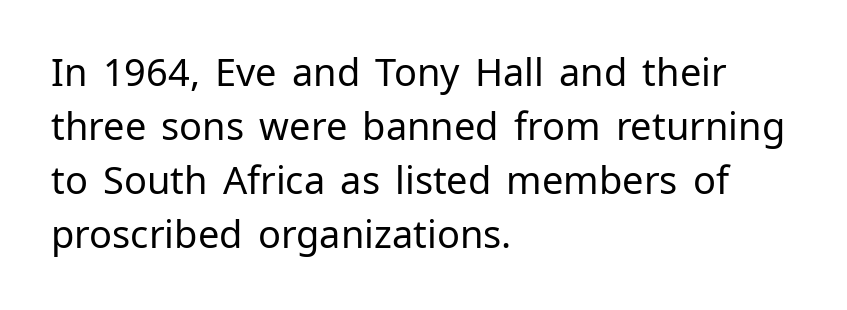
The image shows 38 px regular-weight sans-serif type, upright; set left-aligned, normal line spacing (1.42x), normal letter spacing, not underlined; low stroke contrast and a medium x-height.
